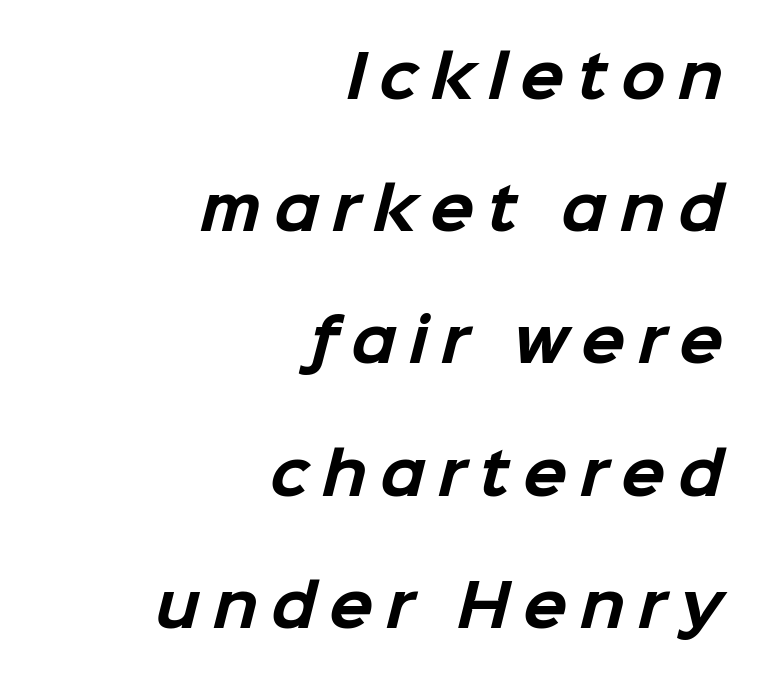
Q: Is the text bold? A: Yes.
Q: Is the typeface a serif or a sans-serif typeface? A: Sans-serif.
Q: Is the text underlined? A: No.
Q: How is the paragraph aligned? A: Right-aligned.
Q: Is the spacing between letters normal or unusually wide? A: Unusually wide.
Q: Is the spacing between lines tight, normal or loose? A: Loose.
Q: Width (condensed, normal, or wide)? A: Normal.
Q: Stroke contrast? A: Low.
Q: x-height? A: Medium.
Q: Monospaced? A: No.
